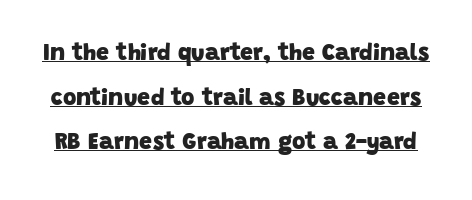
{"bold": "yes", "underline": "yes", "line_spacing": "loose", "line_spacing_ratio": 1.94, "letter_spacing": "normal", "letter_spacing_em": 0.0, "glyph_px": 23}
